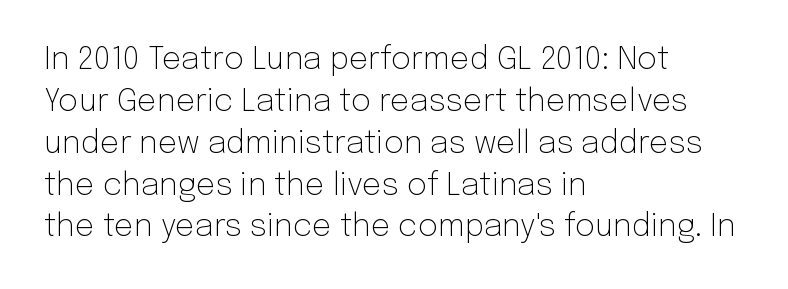
{"serif": "no", "italic": "no", "bold": "no", "weight": "light", "width": "normal", "stroke_contrast": "low", "x_height": "medium", "monospaced": "no", "underline": "no", "align": "left", "line_spacing": "normal", "line_spacing_ratio": 1.35, "letter_spacing": "normal", "letter_spacing_em": 0.0, "glyph_px": 31}
